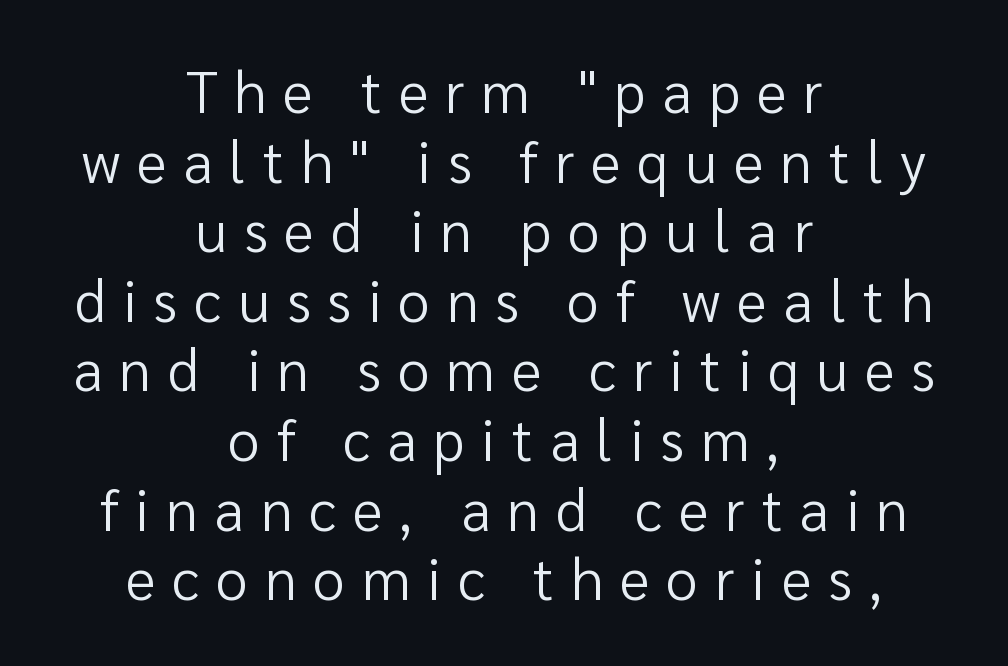
The image shows 58 px regular-weight sans-serif type, upright; set centered, line spacing 1.2x, unusually wide letter spacing (+0.29 em), not underlined; low stroke contrast and a medium x-height.
